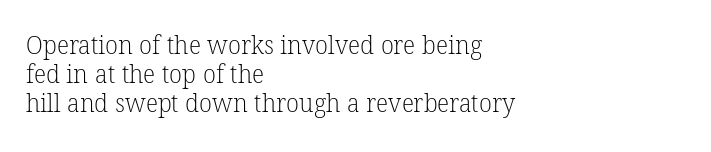
The paragraph has a hard left edge and a soft right edge. No heavy texture on the line: the type isn't bold. The passage shown stacks its lines with hardly any gap. The type is set solid horizontally, with unmodified tracking.
